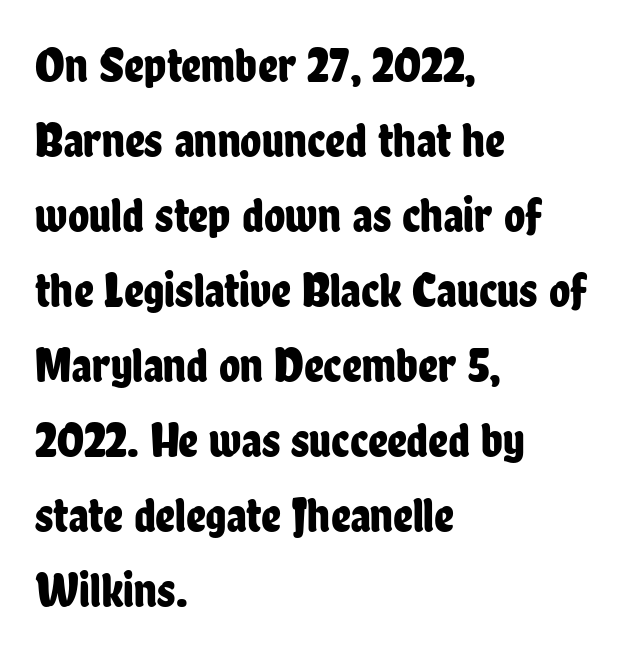
Examine the stroke ends and you'll find no serifs. Here the designer chose a conventional face with non-uniform glyph widths. Is there much room between lines? A standard amount, neither cramped nor airy. Reading down the block, your eye returns to a fixed left position each line. The lettering holds an erect, upright posture throughout. Look at the tracking — it's just the regular setting, nothing added.
